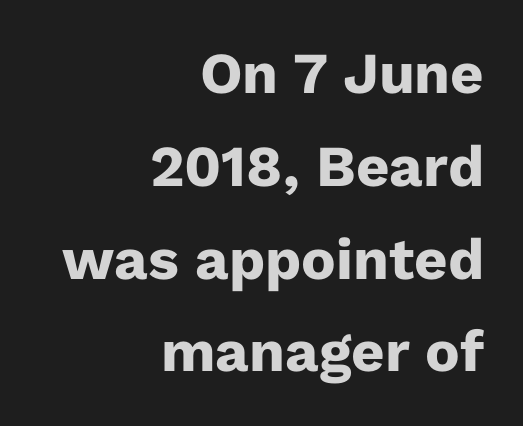
Underline: absent. Normally led — the rows are evenly, conventionally spaced. A full-strength bold gives these letters their thick strokes. Tracking value appears to be zero — textbook default spacing. The font family rendered here belongs to the sans-serif group. The rendering uses natural spacing where letterforms have individual widths.
